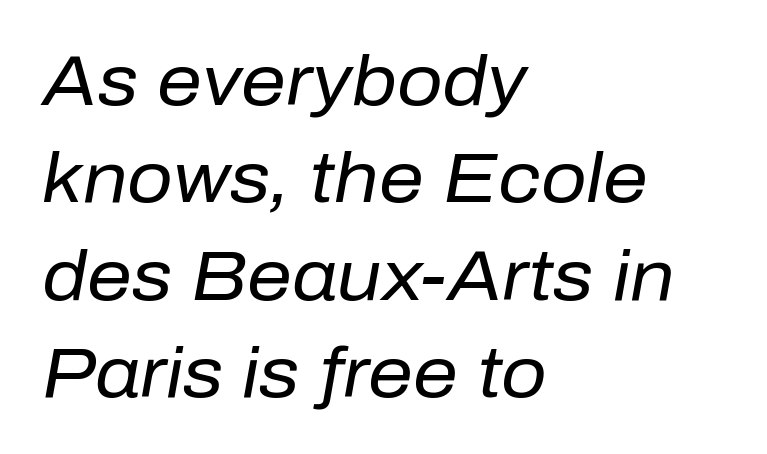
The image shows 71 px regular-weight type, italic (leaning right); set left-aligned, normal line spacing (1.37x), normal letter spacing, not underlined; low stroke contrast and a medium x-height.
